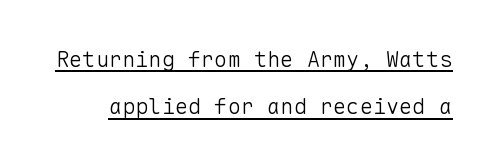
Q: Is the text bold? A: No.
Q: Is the text italic (slanted)? A: No, it is upright.
Q: Is the text underlined? A: Yes.
Q: Is the spacing between letters normal or unusually wide? A: Normal.
Q: Is the spacing between lines tight, normal or loose? A: Loose.
